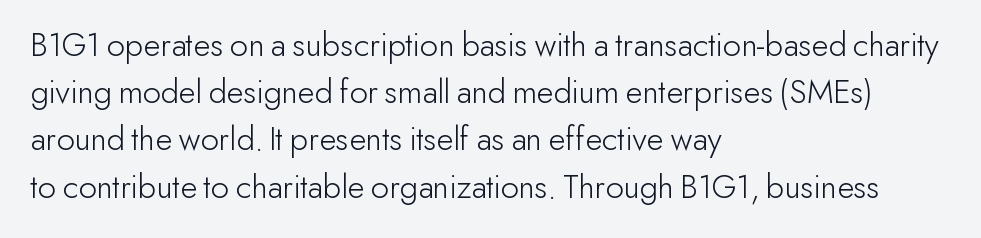
The image shows 35 px light sans-serif type, upright; set left-aligned, normal line spacing (1.35x), normal letter spacing, not underlined; low stroke contrast and a small x-height.
